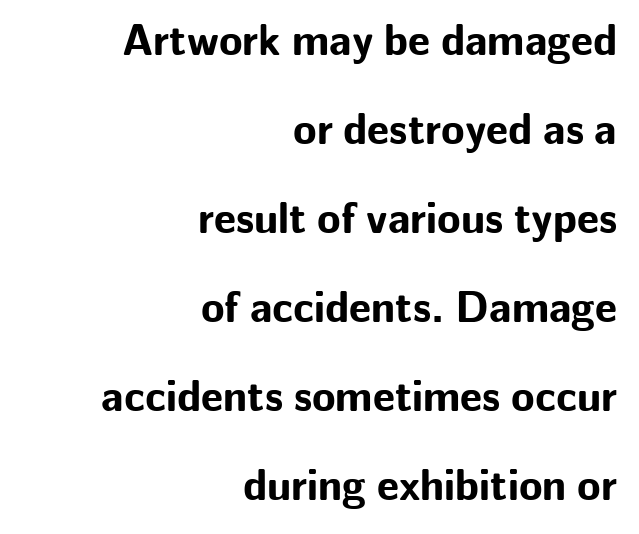
It's the straight-up-and-down kind of type. Characters follow at the spacing the type designer built in. Line spacing here is loose. The rendering uses natural spacing where letterforms have individual widths. What kind of face is this? One without serifs — a sans. This sample is right-justified, so line beginnings fall wherever the words allow.
